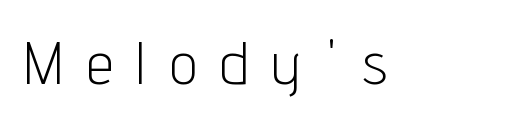
Q: Is the text bold? A: No.
Q: Is the text italic (slanted)? A: No, it is upright.
Q: Is the typeface a serif or a sans-serif typeface? A: Sans-serif.
Q: Is the text underlined? A: No.
Q: Is the spacing between letters normal or unusually wide? A: Unusually wide.
Q: Width (condensed, normal, or wide)? A: Condensed.
Q: Stroke contrast? A: Low.
Q: x-height? A: Medium.
Q: Monospaced? A: No.
